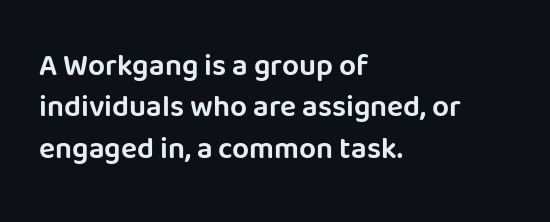
{"serif": "no", "italic": "no", "width": "normal", "stroke_contrast": "low", "x_height": "large", "monospaced": "no", "underline": "no", "align": "left", "line_spacing": "normal", "line_spacing_ratio": 1.38, "letter_spacing": "normal", "letter_spacing_em": 0.0, "glyph_px": 30}
